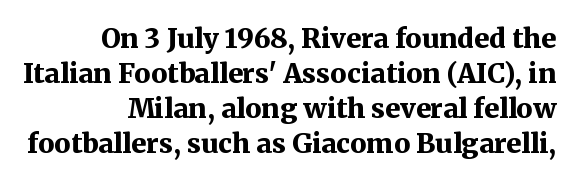
{"italic": "no", "bold": "yes", "underline": "no", "align": "right", "line_spacing": "normal", "line_spacing_ratio": 1.3, "letter_spacing": "normal", "letter_spacing_em": 0.0, "glyph_px": 27}
